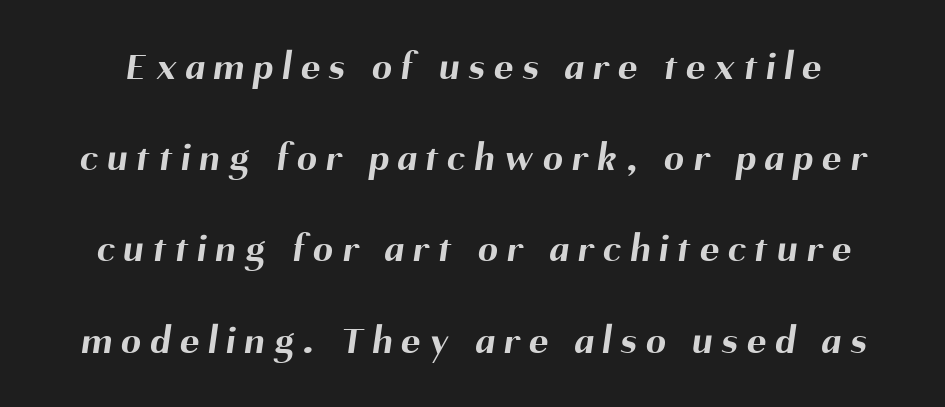
Q: Is the text bold? A: Yes.
Q: Is the typeface a serif or a sans-serif typeface? A: Sans-serif.
Q: Is the text underlined? A: No.
Q: Is the spacing between letters normal or unusually wide? A: Unusually wide.
Q: Is the spacing between lines tight, normal or loose? A: Loose.
Q: Width (condensed, normal, or wide)? A: Normal.
Q: Stroke contrast? A: Medium.
Q: x-height? A: Medium.
Q: Monospaced? A: No.
